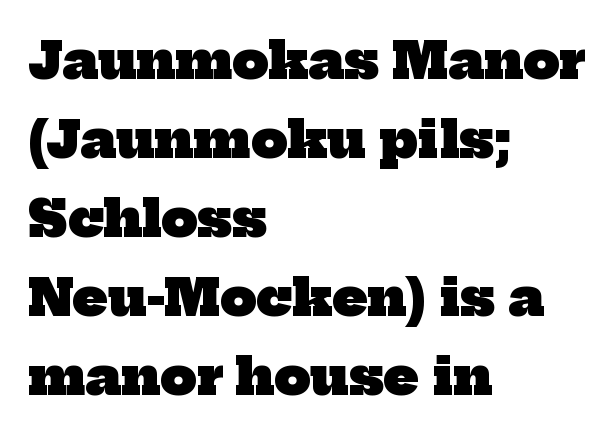
The compositor pushed each line to the left boundary. A full-strength bold gives these letters their thick strokes. This sample has the flowing, uneven cadence of proportional lettering. Honestly, the row spacing looks completely unremarkable. Characters follow at the spacing the type designer built in.
